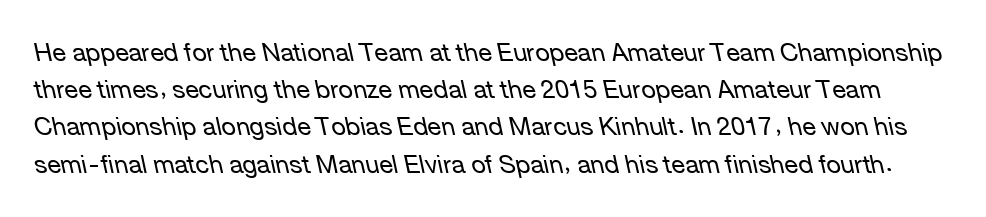
{"italic": "yes", "lean": "left", "slant_degrees": 12, "bold": "no", "underline": "no", "line_spacing": "normal", "line_spacing_ratio": 1.49, "letter_spacing": "normal", "letter_spacing_em": 0.0, "glyph_px": 25}
